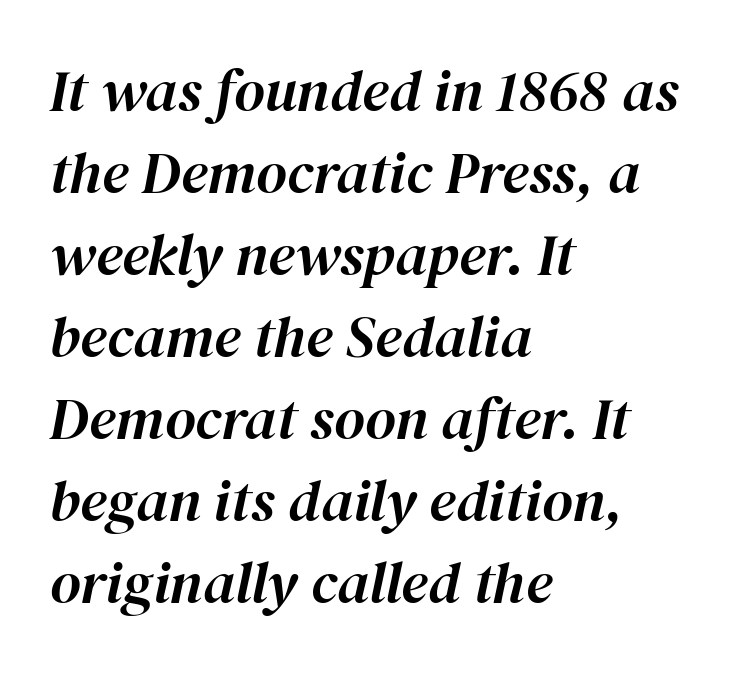
The image shows 59 px text type, italic (leaning right); set left-aligned, normal line spacing (1.39x), normal letter spacing, not underlined; high stroke contrast and a medium x-height.
